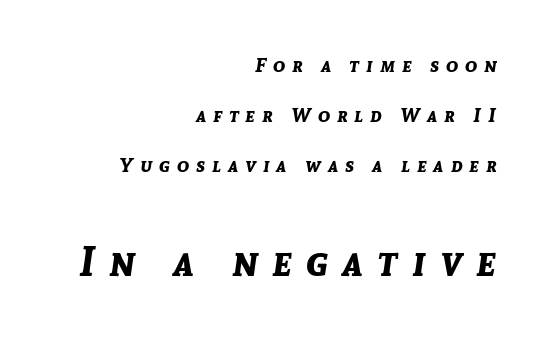
{"italic": "yes", "lean": "right", "slant_degrees": 8, "bold": "yes", "weight": "bold", "width": "normal", "stroke_contrast": "low", "x_height": "medium", "monospaced": "no", "underline": "no", "align": "right", "line_spacing": "loose", "line_spacing_ratio": 2.49, "letter_spacing": "wide", "letter_spacing_em": 0.35, "larger_block": "second", "size_ratio": 2.05, "glyph_px": 41}
